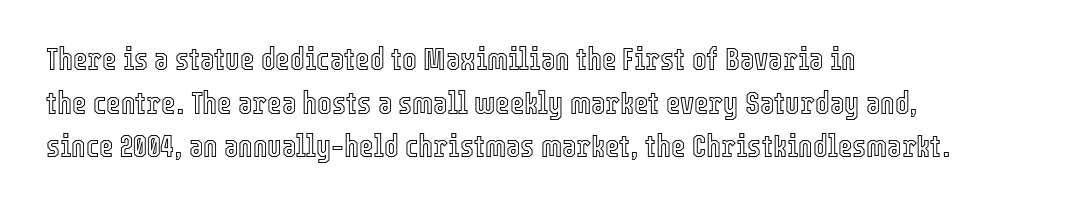
Q: Is the text italic (slanted)? A: No, it is upright.
Q: Is the text underlined? A: No.
Q: How is the paragraph aligned? A: Left-aligned.
Q: Is the spacing between letters normal or unusually wide? A: Normal.
Q: Is the spacing between lines tight, normal or loose? A: Normal.
Q: Width (condensed, normal, or wide)? A: Condensed.
Q: x-height? A: Medium.
Q: Monospaced? A: No.
